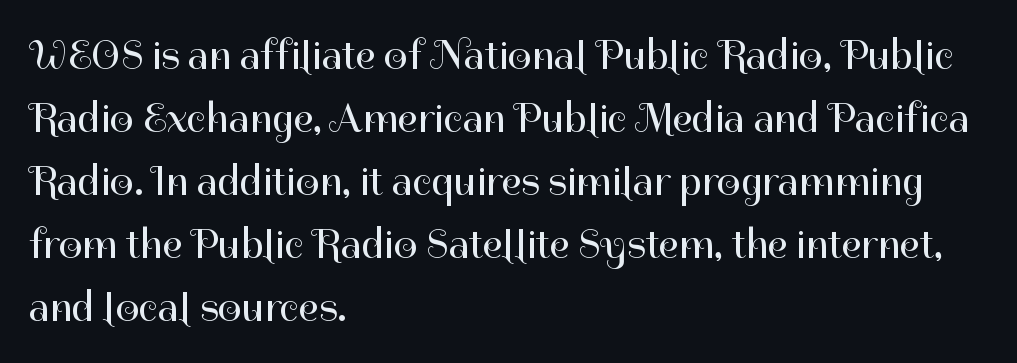
{"serif": "no", "italic": "no", "bold": "no", "weight": "regular", "width": "normal", "stroke_contrast": "high", "x_height": "medium", "monospaced": "no", "underline": "no", "align": "left", "line_spacing": "normal", "line_spacing_ratio": 1.5, "letter_spacing": "normal", "letter_spacing_em": 0.0, "glyph_px": 42}
